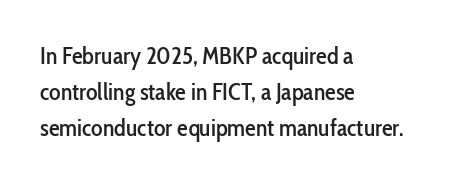
Q: Is the text italic (slanted)? A: No, it is upright.
Q: Is the text underlined? A: No.
Q: How is the paragraph aligned? A: Left-aligned.
Q: Is the spacing between letters normal or unusually wide? A: Normal.
Q: Is the spacing between lines tight, normal or loose? A: Normal.
